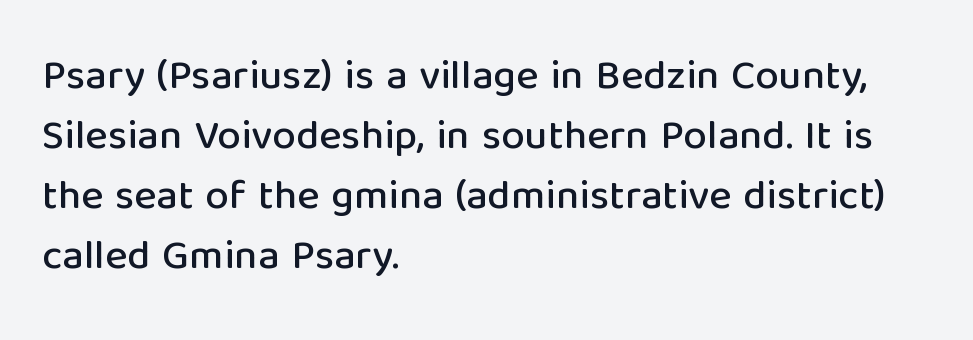
Q: Is the text italic (slanted)? A: No, it is upright.
Q: Is the typeface a serif or a sans-serif typeface? A: Sans-serif.
Q: Is the text underlined? A: No.
Q: How is the paragraph aligned? A: Left-aligned.
Q: Is the spacing between letters normal or unusually wide? A: Normal.
Q: Is the spacing between lines tight, normal or loose? A: Normal.
Q: Width (condensed, normal, or wide)? A: Normal.
Q: Stroke contrast? A: Low.
Q: x-height? A: Medium.
Q: Monospaced? A: No.
